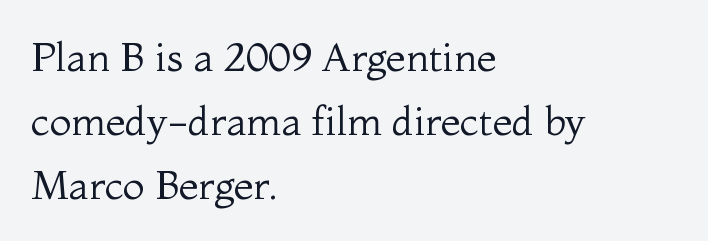
Q: Is the text bold? A: No.
Q: Is the text italic (slanted)? A: No, it is upright.
Q: Is the typeface a serif or a sans-serif typeface? A: Serif.
Q: Is the text underlined? A: No.
Q: How is the paragraph aligned? A: Left-aligned.
Q: Is the spacing between letters normal or unusually wide? A: Normal.
Q: Is the spacing between lines tight, normal or loose? A: Normal.
Q: Width (condensed, normal, or wide)? A: Normal.
Q: Stroke contrast? A: Medium.
Q: x-height? A: Medium.
Q: Monospaced? A: No.
